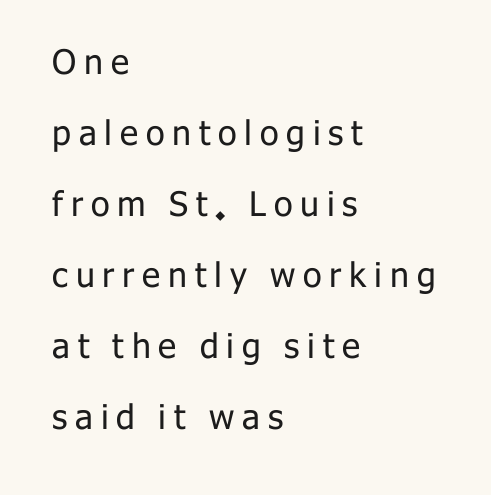
{"serif": "no", "italic": "no", "bold": "no", "weight": "regular", "width": "normal", "stroke_contrast": "low", "x_height": "medium", "monospaced": "no", "underline": "no", "align": "left", "line_spacing": "loose", "line_spacing_ratio": 2.09, "letter_spacing": "wide", "letter_spacing_em": 0.23, "glyph_px": 34}
